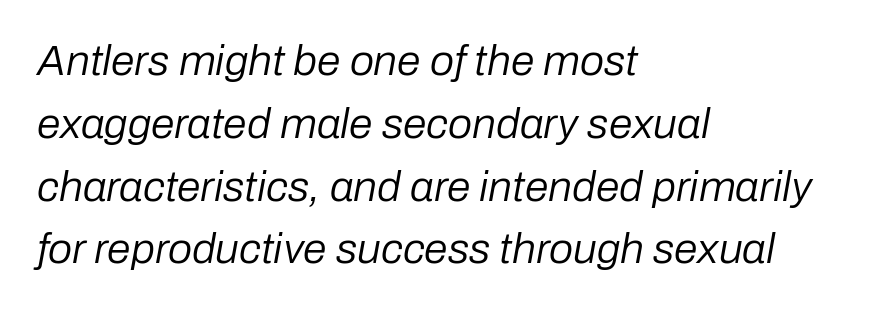
Here the designer chose a conventional face with non-uniform glyph widths. A student would call this left alignment; a typographer would say flush left, rag right. Letters rest on an invisible, unmarked baseline. Characters are canted at an angle relative to the baseline's perpendicular. The strokes are not fattened; the text isn't bold. Whoever set this chose a conventional vertical rhythm.
